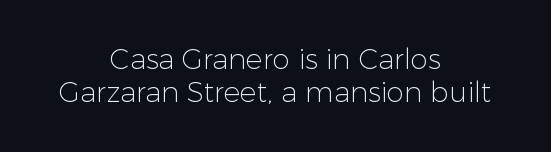
{"serif": "no", "italic": "no", "bold": "no", "weight": "light", "width": "normal", "stroke_contrast": "low", "x_height": "medium", "monospaced": "no", "underline": "no", "align": "center", "line_spacing_ratio": 1.19, "letter_spacing": "normal", "letter_spacing_em": 0.0, "glyph_px": 28}
